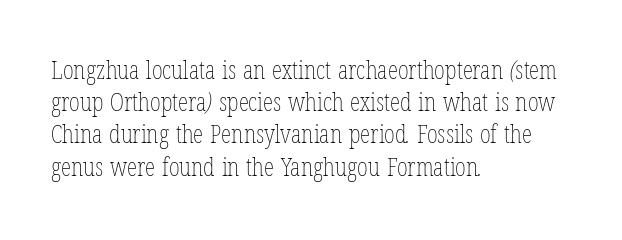
{"bold": "no", "underline": "no", "align": "left", "line_spacing_ratio": 1.24, "letter_spacing": "normal", "letter_spacing_em": 0.0, "glyph_px": 26}
